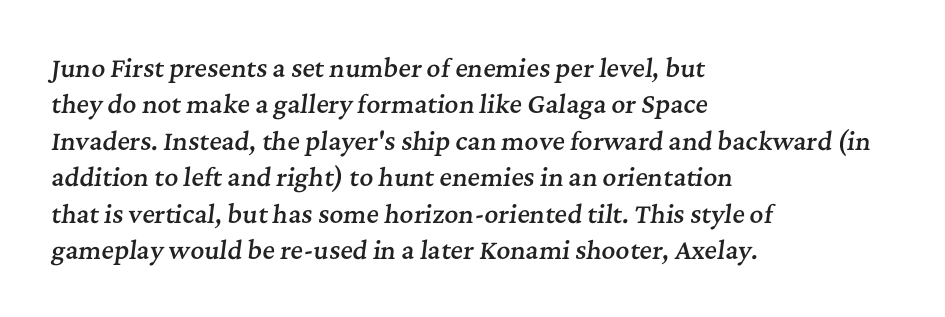
You can tell it's italic because the verticals aren't actually vertical. Short note: letters normally spaced. Where is the straight margin? On the left. Heft: intermediate — a semibold.
